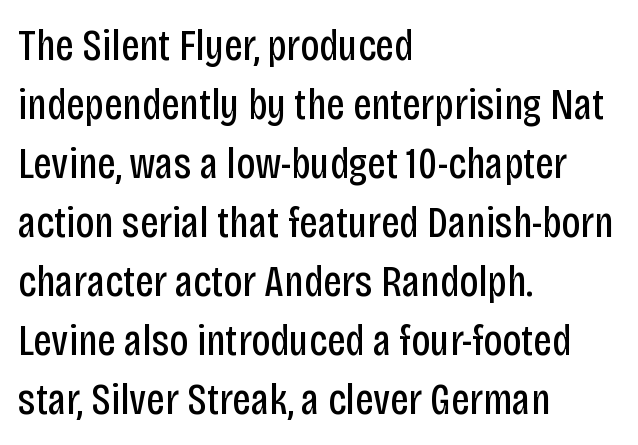
The image shows 45 px regular-weight, condensed sans-serif type, upright; set left-aligned, normal line spacing (1.31x), normal letter spacing, not underlined; low stroke contrast and a large x-height.
